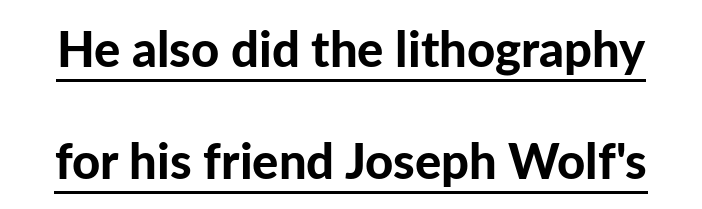
Q: Is the text bold? A: Yes.
Q: Is the text italic (slanted)? A: No, it is upright.
Q: Is the typeface a serif or a sans-serif typeface? A: Sans-serif.
Q: Is the text underlined? A: Yes.
Q: Is the spacing between letters normal or unusually wide? A: Normal.
Q: Is the spacing between lines tight, normal or loose? A: Loose.
Q: Width (condensed, normal, or wide)? A: Normal.
Q: Stroke contrast? A: Low.
Q: x-height? A: Medium.
Q: Monospaced? A: No.
